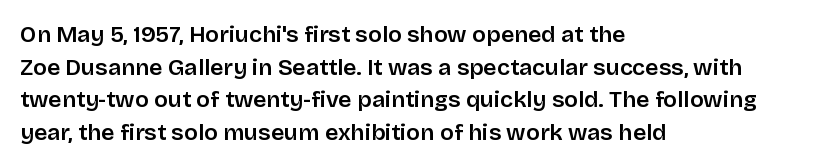
The image shows 23 px text type, upright; set left-aligned, normal line spacing (1.42x), normal letter spacing, not underlined.
